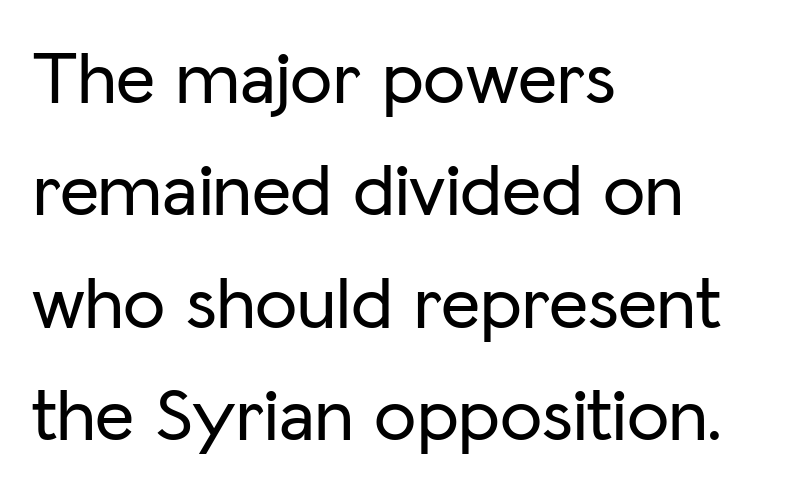
{"serif": "no", "italic": "no", "width": "normal", "stroke_contrast": "low", "x_height": "medium", "monospaced": "no", "underline": "no", "align": "left", "line_spacing": "normal", "line_spacing_ratio": 1.48, "letter_spacing": "normal", "letter_spacing_em": 0.0, "glyph_px": 76}
